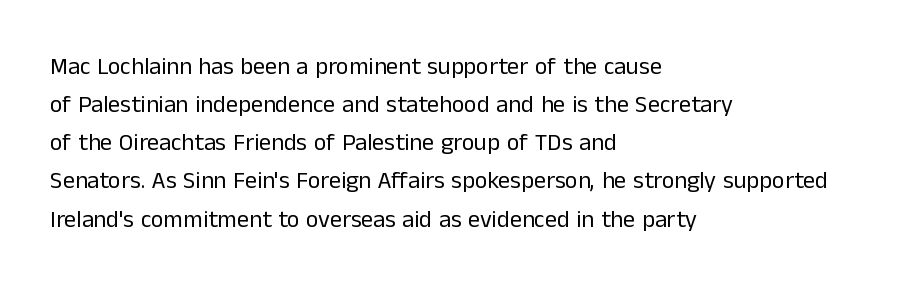
The image shows 24 px text type, upright; set left-aligned, normal line spacing (1.59x), normal letter spacing, not underlined.
